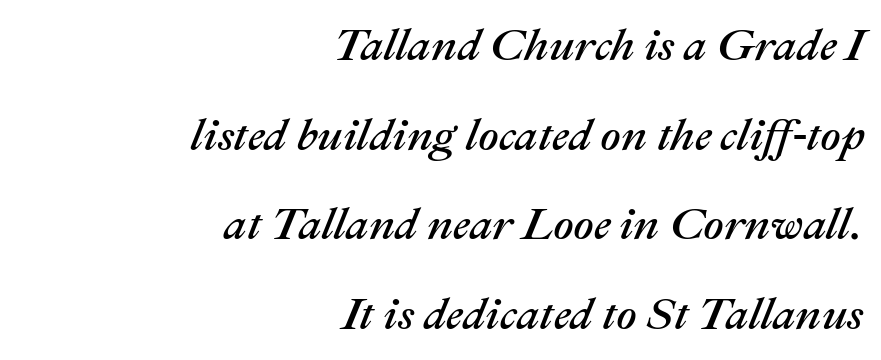
{"italic": "yes", "lean": "right", "slant_degrees": 22, "width": "normal", "stroke_contrast": "medium", "x_height": "medium", "monospaced": "no", "underline": "no", "align": "right", "line_spacing": "loose", "line_spacing_ratio": 1.99, "letter_spacing": "normal", "letter_spacing_em": 0.0, "glyph_px": 45}
